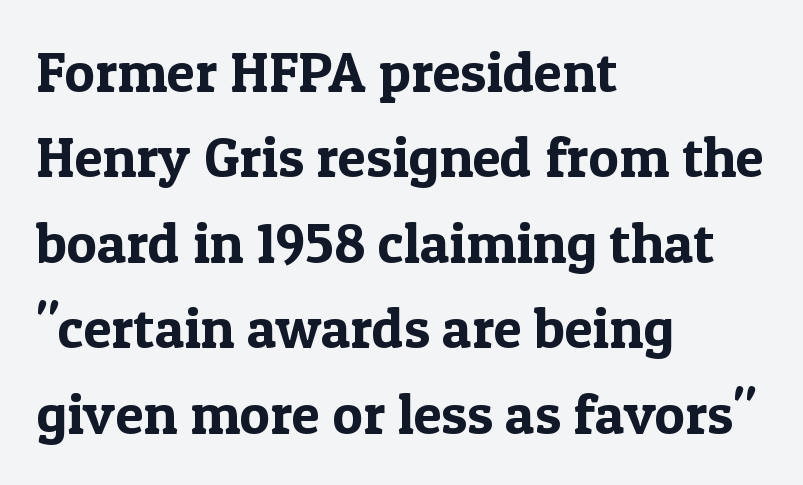
{"serif": "yes", "italic": "no", "width": "normal", "x_height": "medium", "monospaced": "no", "underline": "no", "align": "left", "line_spacing": "normal", "line_spacing_ratio": 1.5, "letter_spacing": "normal", "letter_spacing_em": 0.0, "glyph_px": 57}
